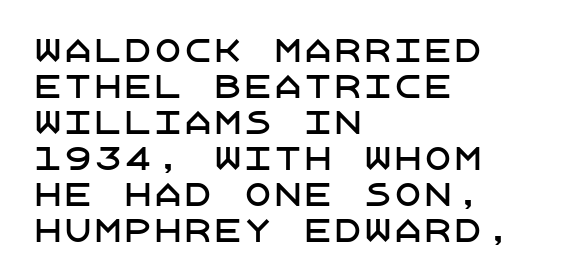
Q: Is the text italic (slanted)? A: No, it is upright.
Q: Is the typeface a serif or a sans-serif typeface? A: Sans-serif.
Q: Is the text underlined? A: No.
Q: How is the paragraph aligned? A: Left-aligned.
Q: Is the spacing between letters normal or unusually wide? A: Normal.
Q: Width (condensed, normal, or wide)? A: Normal.
Q: Stroke contrast? A: Low.
Q: x-height? A: Large.
